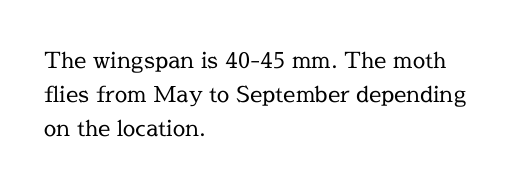
{"italic": "no", "bold": "no", "underline": "no", "align": "left", "line_spacing": "normal", "line_spacing_ratio": 1.54, "letter_spacing": "normal", "letter_spacing_em": 0.0, "glyph_px": 22}
